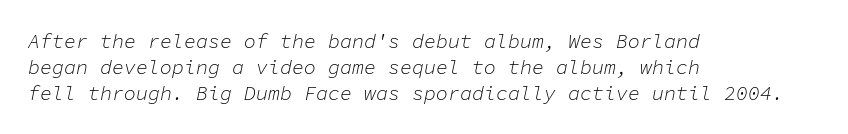
The image shows 20 px text type, italic (leaning right); set left-aligned, normal line spacing (1.29x), normal letter spacing, not underlined.
